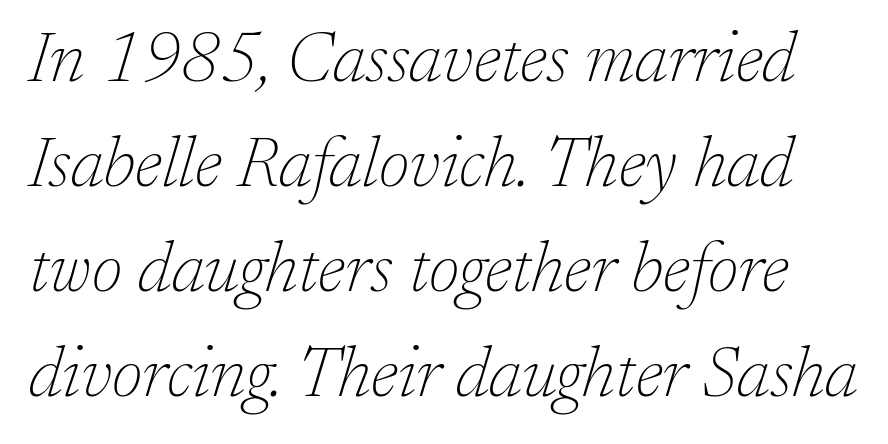
Q: Is the text bold? A: No.
Q: Is the text italic (slanted)? A: Yes, it leans right by about 17 degrees.
Q: Is the typeface a serif or a sans-serif typeface? A: Serif.
Q: Is the text underlined? A: No.
Q: Is the spacing between letters normal or unusually wide? A: Normal.
Q: Is the spacing between lines tight, normal or loose? A: Normal.
Q: Width (condensed, normal, or wide)? A: Normal.
Q: Stroke contrast? A: Low.
Q: x-height? A: Medium.
Q: Monospaced? A: No.
